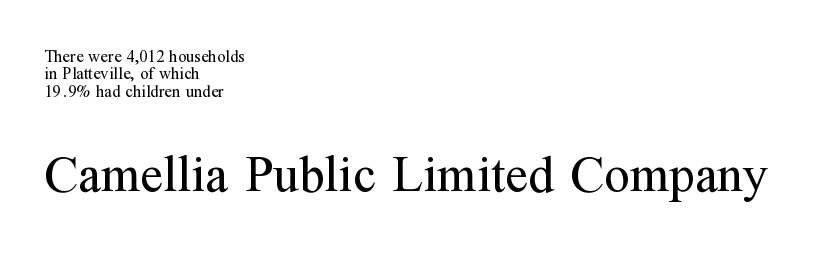
The image shows 52 px regular-weight serif type, upright; set left-aligned, tight line spacing (1.02x), normal letter spacing, not underlined; the second (bottom) block is 3.06x larger; medium stroke contrast and a medium x-height.
